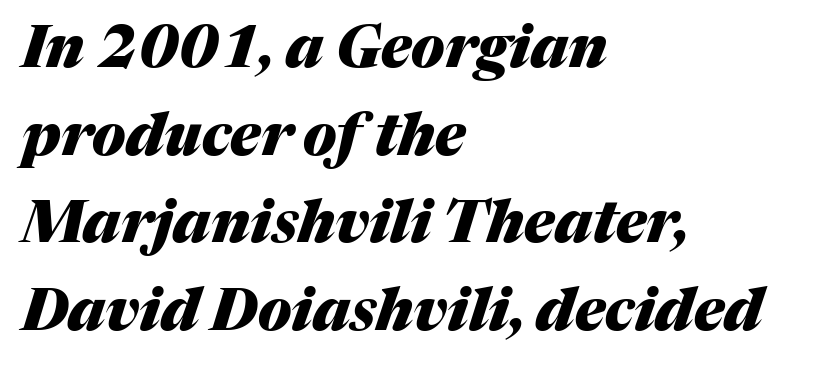
The image shows 58 px heavy type, italic (leaning right); set left-aligned, normal line spacing (1.51x), normal letter spacing, not underlined; medium stroke contrast and a medium x-height.
